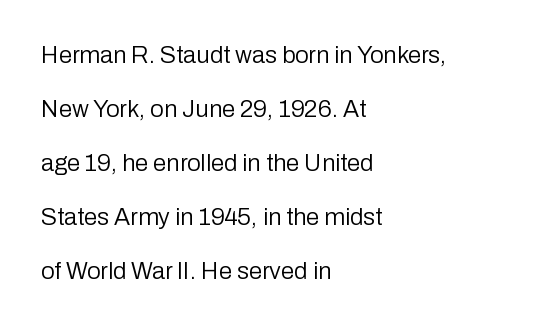
These lines stand farther apart than default settings would place them. Honestly, the letter spacing is just normal — you wouldn't notice it. Check under the words: just untouched page. These lines stack with their left ends in a neat column. Posture: straight, roman, zero tilt.
